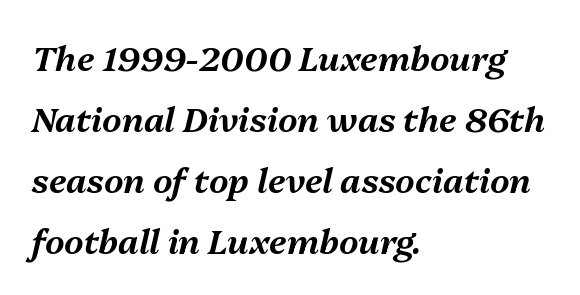
The image shows 34 px text type, italic (leaning right); set left-aligned, line spacing 1.79x, normal letter spacing, not underlined; medium stroke contrast and a medium x-height.
